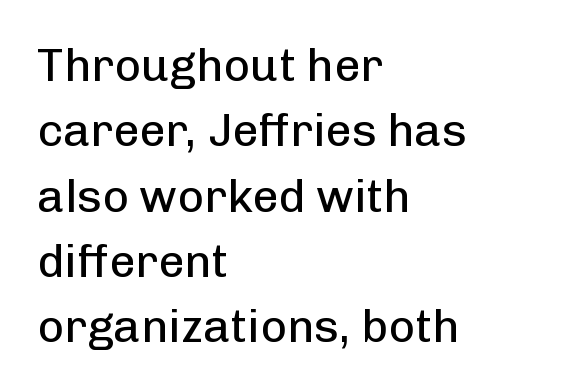
The image shows 46 px regular-weight sans-serif type, upright; set left-aligned, normal line spacing (1.42x), normal letter spacing, not underlined; low stroke contrast and a medium x-height.
